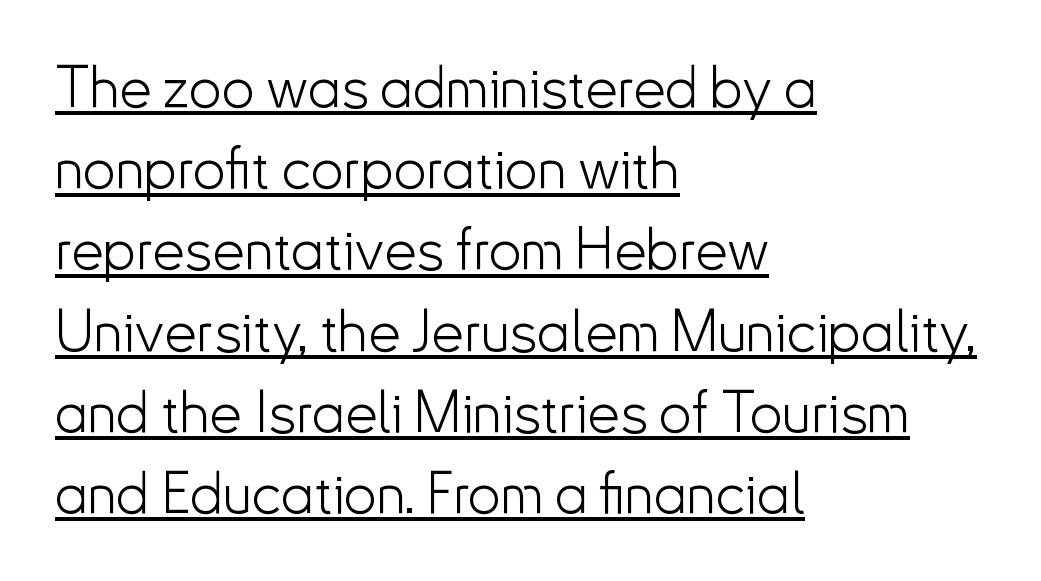
The image shows 58 px light sans-serif type, upright; set left-aligned, normal line spacing (1.4x), normal letter spacing, underlined; low stroke contrast and a small x-height.
